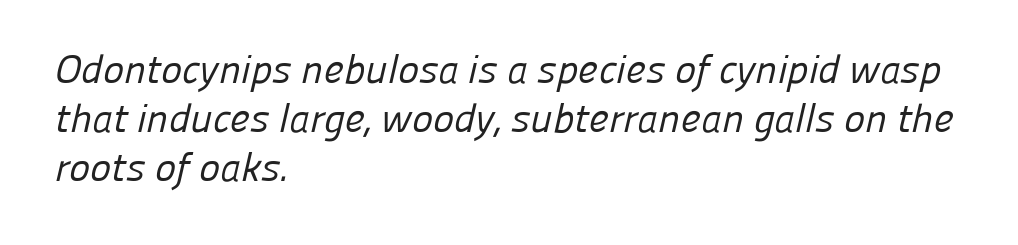
The image shows 40 px regular-weight sans-serif type; set left-aligned, line spacing 1.23x, normal letter spacing, not underlined; low stroke contrast and a medium x-height.
